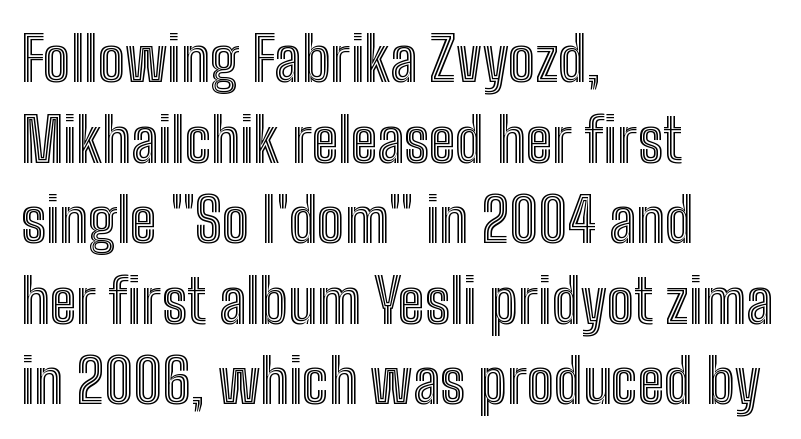
The image shows 61 px condensed type, upright; set left-aligned, normal line spacing (1.32x), normal letter spacing, not underlined; a medium x-height.
